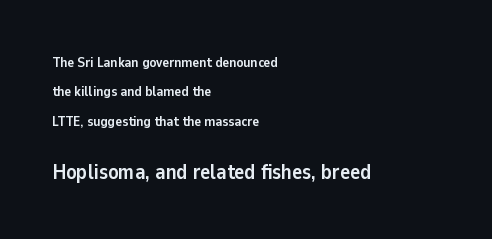
{"italic": "no", "bold": "yes", "underline": "no", "align": "left", "line_spacing": "loose", "line_spacing_ratio": 2.09, "letter_spacing": "normal", "letter_spacing_em": 0.0, "larger_block": "second", "size_ratio": 1.5, "glyph_px": 21}
